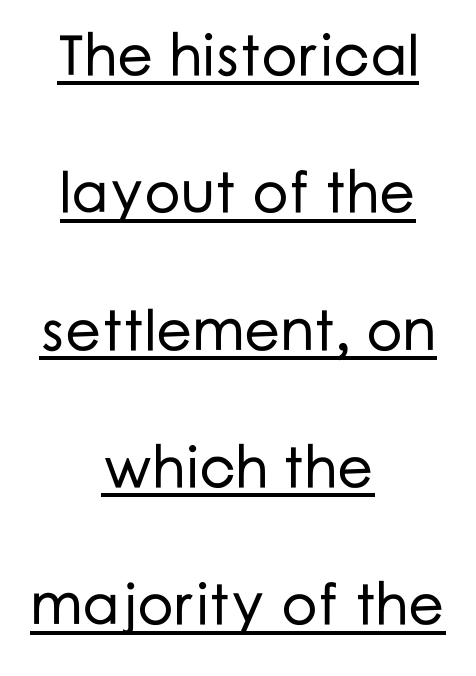
{"serif": "no", "italic": "no", "width": "normal", "stroke_contrast": "low", "x_height": "medium", "monospaced": "no", "underline": "yes", "align": "center", "line_spacing": "loose", "line_spacing_ratio": 2.41, "letter_spacing": "normal", "letter_spacing_em": 0.0, "glyph_px": 57}
